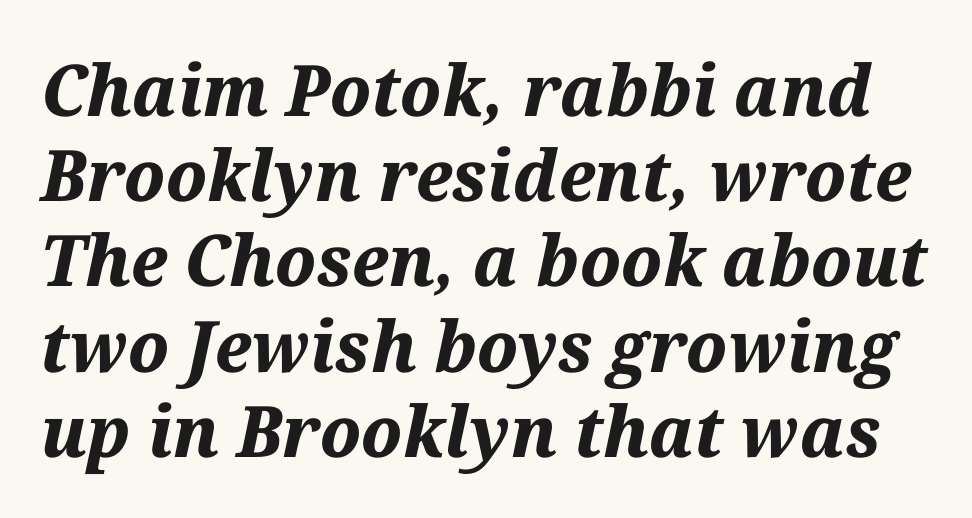
The letterforms sit shoulder to shoulder at normal distance. Emphasis by weight is at full strength: bold. Tall strokes in this sample are angled rather than plumb. The letters advance in unequal steps, a hallmark of proportional type.
